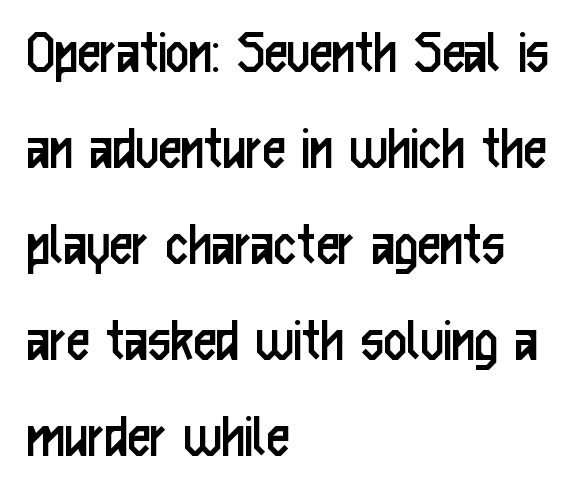
Q: Is the text bold? A: No.
Q: Is the text italic (slanted)? A: No, it is upright.
Q: Is the typeface a serif or a sans-serif typeface? A: Sans-serif.
Q: Is the text underlined? A: No.
Q: How is the paragraph aligned? A: Left-aligned.
Q: Is the spacing between letters normal or unusually wide? A: Normal.
Q: Is the spacing between lines tight, normal or loose? A: Normal.
Q: Width (condensed, normal, or wide)? A: Condensed.
Q: Stroke contrast? A: Low.
Q: x-height? A: Medium.
Q: Monospaced? A: No.
